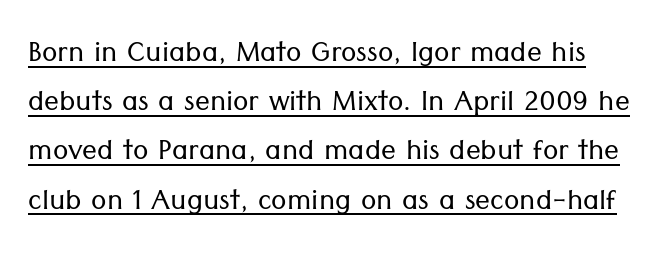
The image shows 37 px light sans-serif type, upright; set normal line spacing (1.33x), normal letter spacing, underlined; low stroke contrast and a medium x-height.
